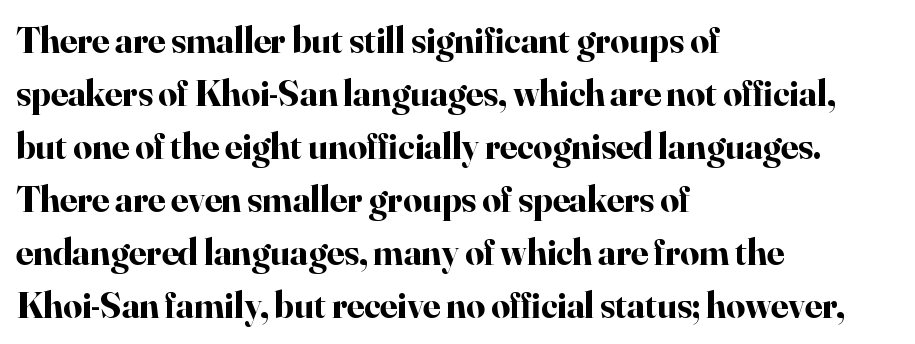
{"serif": "yes", "italic": "no", "bold": "yes", "weight": "bold", "width": "normal", "stroke_contrast": "high", "x_height": "small", "monospaced": "no", "underline": "no", "align": "left", "line_spacing": "normal", "line_spacing_ratio": 1.43, "letter_spacing": "normal", "letter_spacing_em": 0.0, "glyph_px": 37}
